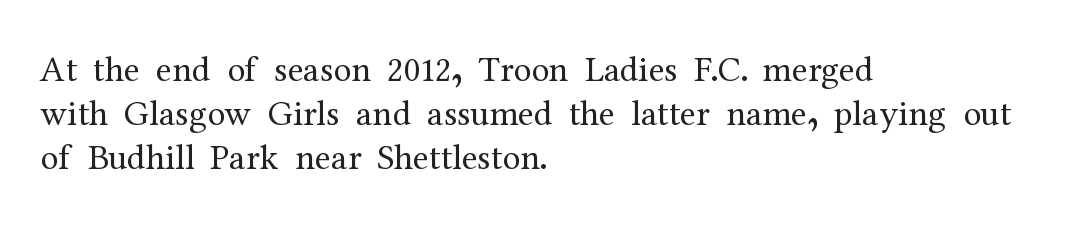
Spacing verdict: proportional, widths tailored to each character. Stroke terminals: seriffed. The baseline area is clear. Inter-character spacing is left at the font's built-in metrics.
